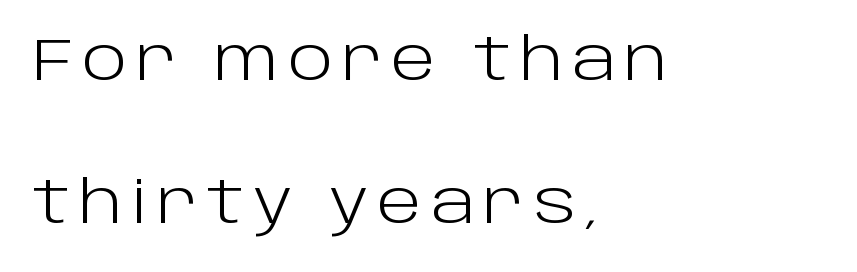
Q: Is the text bold? A: No.
Q: Is the text italic (slanted)? A: No, it is upright.
Q: Is the typeface a serif or a sans-serif typeface? A: Sans-serif.
Q: Is the text underlined? A: No.
Q: How is the paragraph aligned? A: Left-aligned.
Q: Is the spacing between lines tight, normal or loose? A: Loose.
Q: Width (condensed, normal, or wide)? A: Normal.
Q: Stroke contrast? A: Low.
Q: x-height? A: Large.
Q: Monospaced? A: No.
